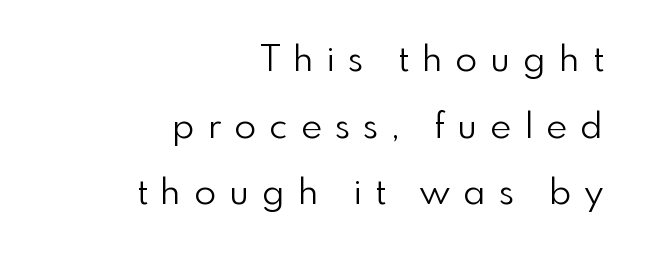
Q: Is the text bold? A: No.
Q: Is the text italic (slanted)? A: No, it is upright.
Q: Is the typeface a serif or a sans-serif typeface? A: Sans-serif.
Q: Is the text underlined? A: No.
Q: How is the paragraph aligned? A: Right-aligned.
Q: Is the spacing between letters normal or unusually wide? A: Unusually wide.
Q: Width (condensed, normal, or wide)? A: Normal.
Q: Stroke contrast? A: Low.
Q: x-height? A: Small.
Q: Monospaced? A: No.
